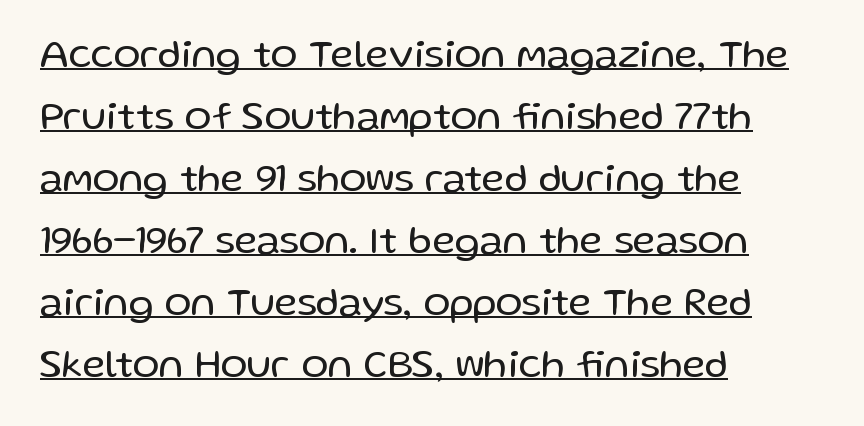
Characters remain perfectly vertical along every line. The letters look calm and open, with moderate or lighter stems. The letters advance in unequal steps, a hallmark of proportional type. Whoever set this chose a conventional vertical rhythm. One-word summary of the alignment: left.
